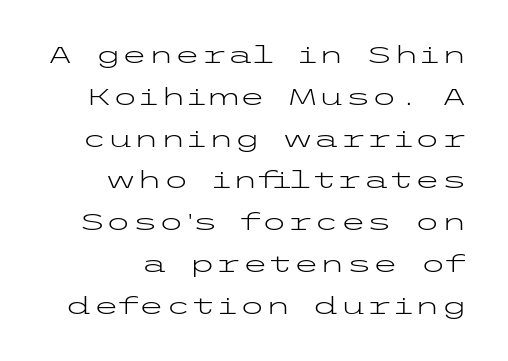
{"italic": "no", "bold": "no", "underline": "no", "align": "right", "line_spacing_ratio": 1.74, "letter_spacing": "normal", "letter_spacing_em": 0.0, "glyph_px": 24}
